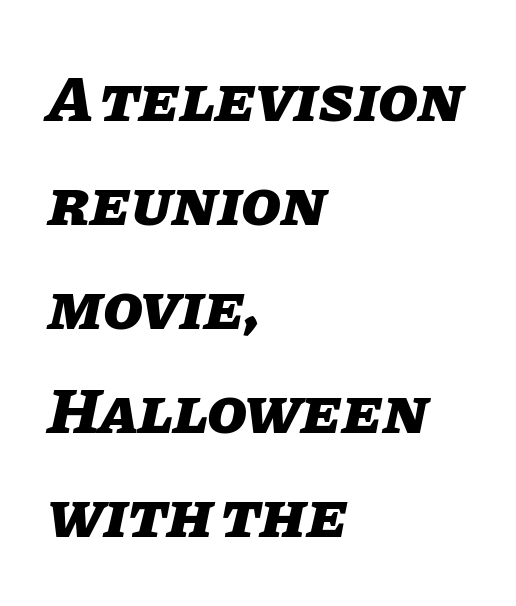
{"italic": "yes", "lean": "right", "slant_degrees": 11, "bold": "yes", "weight": "heavy", "width": "normal", "stroke_contrast": "low", "x_height": "large", "monospaced": "no", "underline": "no", "align": "left", "line_spacing": "normal", "line_spacing_ratio": 1.6, "letter_spacing": "normal", "letter_spacing_em": 0.0, "glyph_px": 65}
